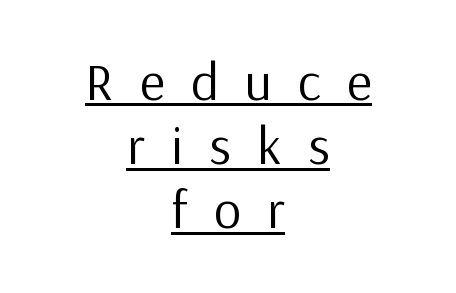
The image shows 53 px regular-weight sans-serif type, upright; set centered, line spacing 1.21x, unusually wide letter spacing (+0.5 em), underlined; low stroke contrast and a medium x-height.
